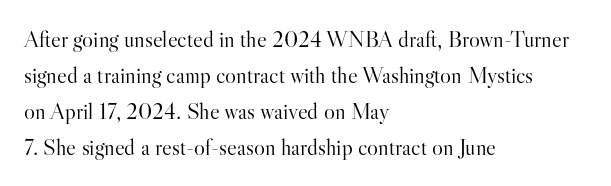
The image shows 23 px text type, upright; set left-aligned, normal line spacing (1.56x), normal letter spacing, not underlined.
